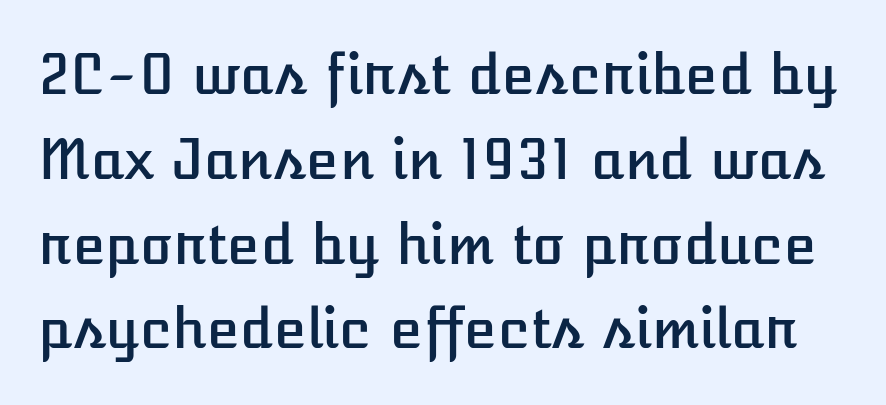
Q: Is the text italic (slanted)? A: No, it is upright.
Q: Is the text underlined? A: No.
Q: Is the spacing between letters normal or unusually wide? A: Normal.
Q: Is the spacing between lines tight, normal or loose? A: Normal.
Q: Width (condensed, normal, or wide)? A: Normal.
Q: Stroke contrast? A: Low.
Q: x-height? A: Medium.
Q: Monospaced? A: No.
